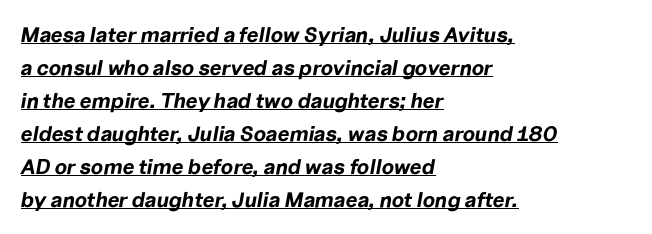
The image shows 21 px bold type, italic (leaning right); set left-aligned, normal line spacing (1.57x), normal letter spacing, underlined.
